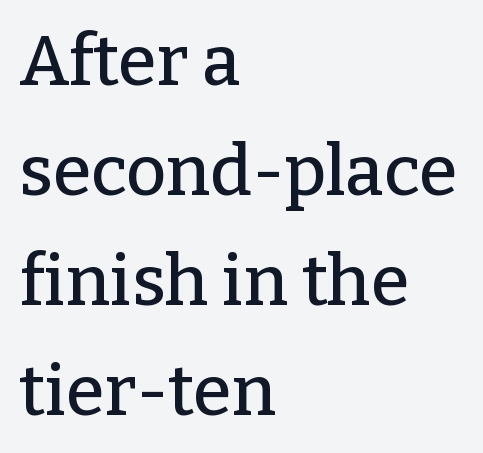
Q: Is the text italic (slanted)? A: No, it is upright.
Q: Is the typeface a serif or a sans-serif typeface? A: Serif.
Q: Is the text underlined? A: No.
Q: How is the paragraph aligned? A: Left-aligned.
Q: Is the spacing between letters normal or unusually wide? A: Normal.
Q: Is the spacing between lines tight, normal or loose? A: Normal.
Q: Width (condensed, normal, or wide)? A: Normal.
Q: Stroke contrast? A: Low.
Q: x-height? A: Medium.
Q: Monospaced? A: No.
